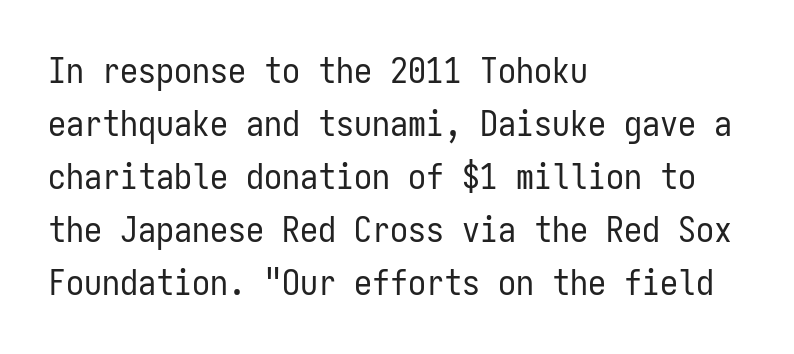
{"serif": "no", "italic": "no", "bold": "no", "weight": "regular", "width": "condensed", "stroke_contrast": "low", "x_height": "medium", "monospaced": "yes", "underline": "no", "align": "left", "line_spacing": "normal", "line_spacing_ratio": 1.47, "letter_spacing": "normal", "letter_spacing_em": 0.0, "glyph_px": 36}
